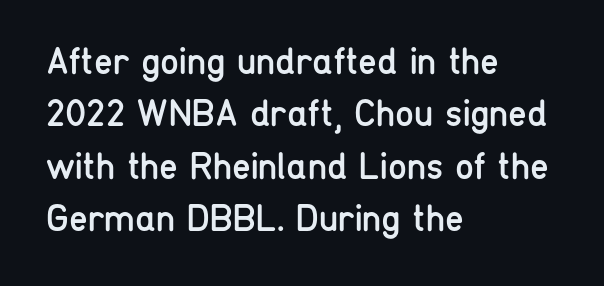
{"serif": "no", "italic": "no", "bold": "no", "weight": "regular", "width": "condensed", "stroke_contrast": "low", "x_height": "medium", "monospaced": "no", "underline": "no", "align": "left", "line_spacing": "normal", "line_spacing_ratio": 1.38, "letter_spacing": "normal", "letter_spacing_em": 0.0, "glyph_px": 38}
